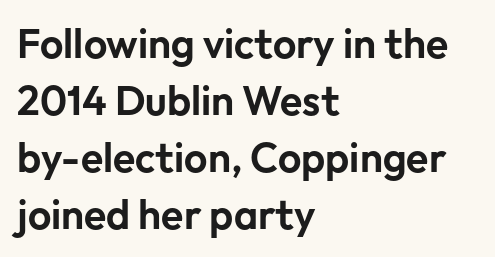
The image shows 41 px sans-serif type, upright; set left-aligned, normal line spacing (1.39x), normal letter spacing, not underlined; low stroke contrast and a medium x-height.
